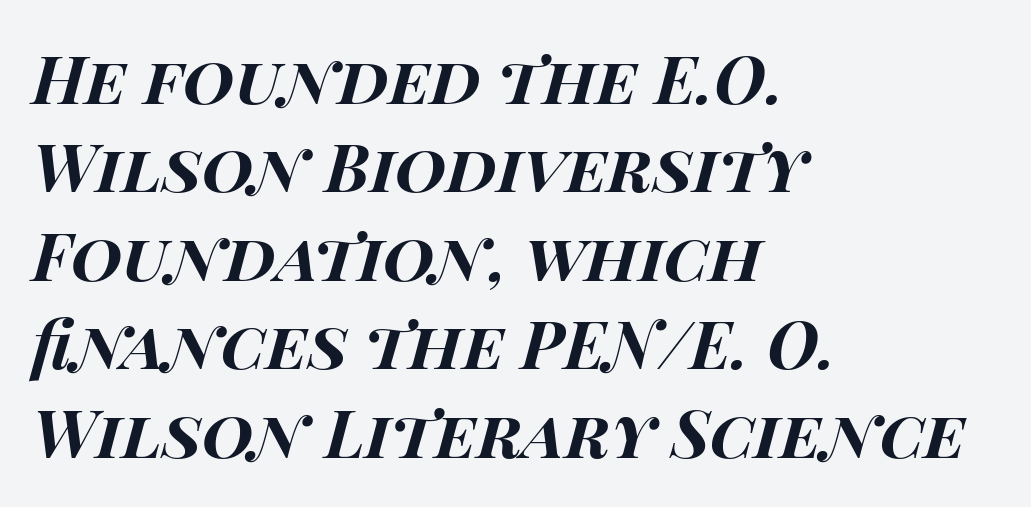
Caption: standard tracking, unaltered. The rendering anchors every line to the left-hand side. The rendering applies a slant to the glyphs. Just letters on the line, the space beneath them empty. Chunky letters — that's bold for sure.
